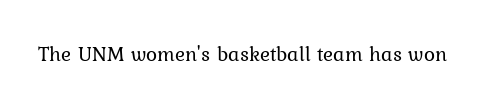
The passage shown is not underscored anywhere. The font's upright variant was chosen for this text. Stems here are at most as thick as an everyday book face. Observe the ordinary spacing: letters are neighbours, not strangers.
